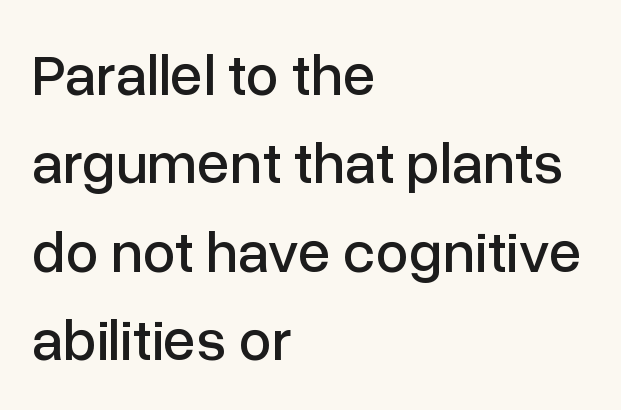
Q: Is the text italic (slanted)? A: No, it is upright.
Q: Is the typeface a serif or a sans-serif typeface? A: Sans-serif.
Q: Is the text underlined? A: No.
Q: How is the paragraph aligned? A: Left-aligned.
Q: Is the spacing between letters normal or unusually wide? A: Normal.
Q: Is the spacing between lines tight, normal or loose? A: Normal.
Q: Width (condensed, normal, or wide)? A: Normal.
Q: Stroke contrast? A: Low.
Q: x-height? A: Medium.
Q: Monospaced? A: No.
